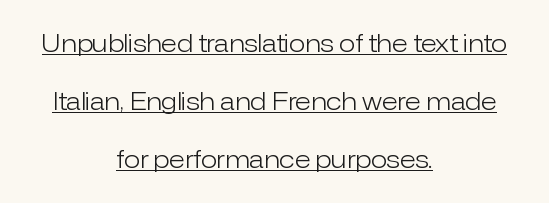
{"italic": "no", "bold": "no", "underline": "yes", "align": "center", "line_spacing": "loose", "line_spacing_ratio": 2.42, "letter_spacing": "normal", "letter_spacing_em": 0.0, "glyph_px": 24}
